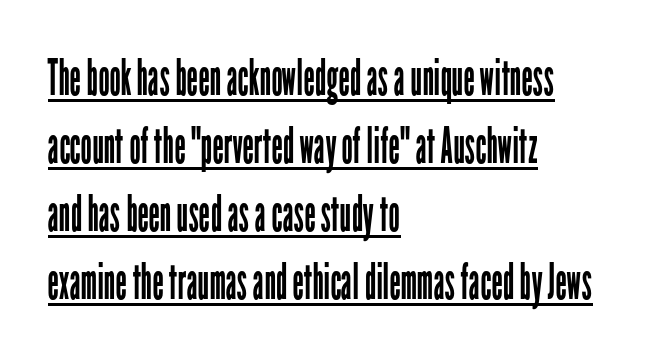
{"serif": "no", "italic": "no", "bold": "no", "weight": "regular", "width": "condensed", "stroke_contrast": "low", "x_height": "medium", "monospaced": "no", "underline": "yes", "align": "left", "line_spacing": "normal", "line_spacing_ratio": 1.36, "letter_spacing": "normal", "letter_spacing_em": 0.0, "glyph_px": 50}
